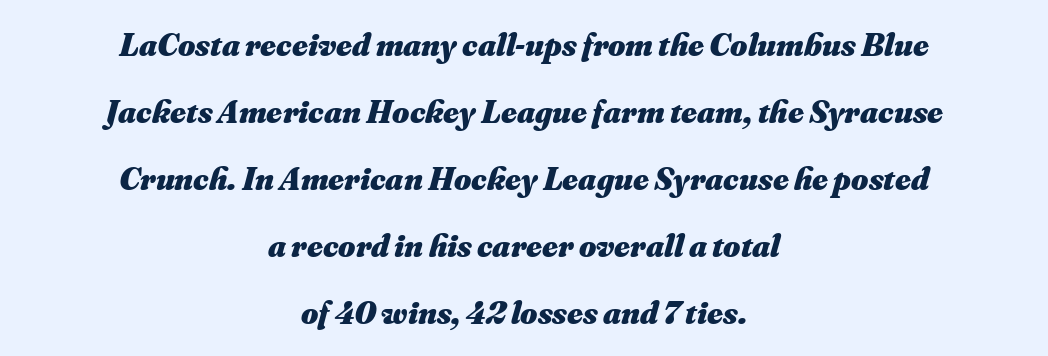
Any mark beneath the type? The region is blank. The setting favours the middle, as headings and verse often do. The tracking reads as untouched default to a designer's eye. Strokes here are thick enough to call this a true bold. The axis of the letterforms is tilted away from vertical.
